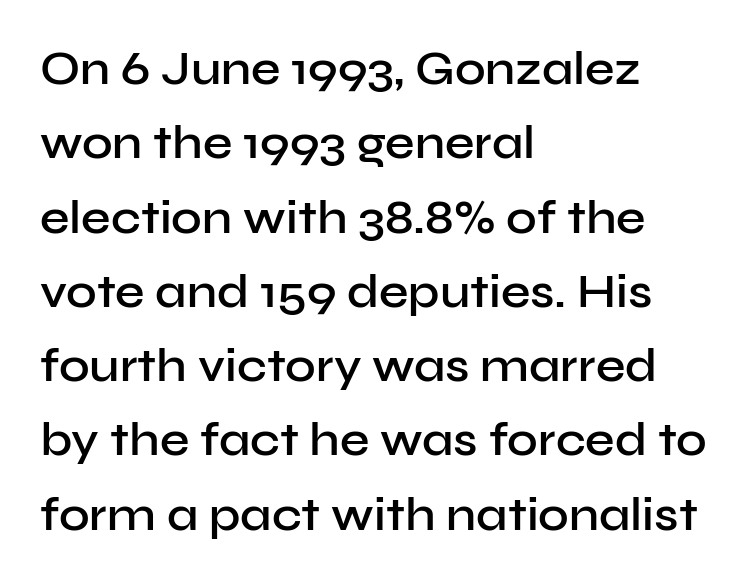
The image shows 47 px semibold sans-serif type, upright; set left-aligned, normal line spacing (1.58x), normal letter spacing, not underlined; low stroke contrast and a medium x-height.
